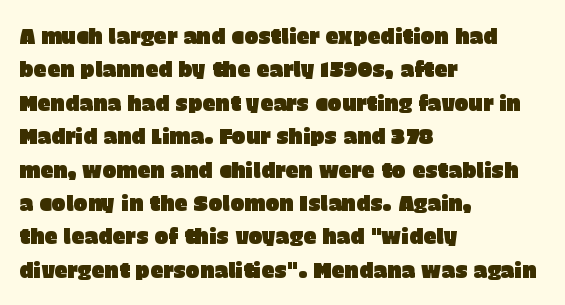
Nobody drew a line under any word here. A student would call this left alignment; a typographer would say flush left, rag right. Rendered with straight, roman letterforms. In terms of leading, this rendering sits right in the middle. Characters follow at the spacing the type designer built in.
